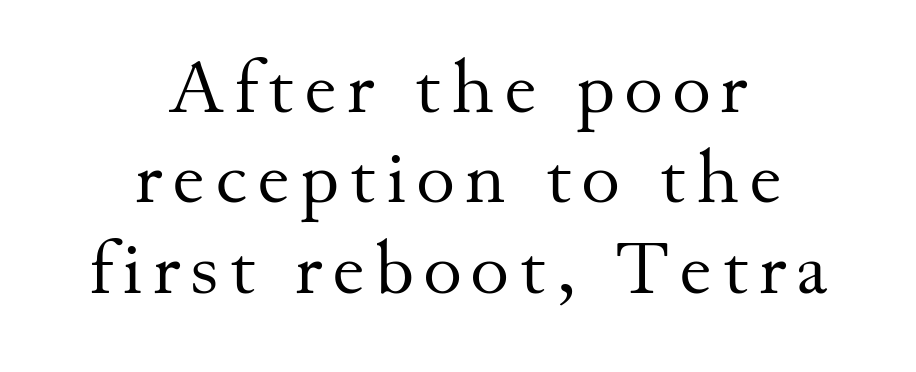
{"serif": "yes", "italic": "no", "bold": "no", "weight": "regular", "width": "normal", "stroke_contrast": "medium", "x_height": "small", "monospaced": "no", "underline": "no", "align": "center", "line_spacing_ratio": 1.22, "glyph_px": 74}
